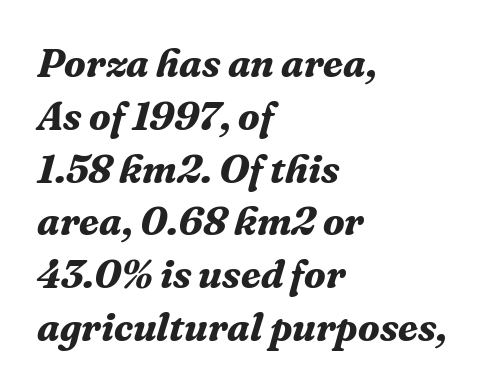
Q: Is the text bold? A: Yes.
Q: Is the text italic (slanted)? A: Yes, it leans right by about 16 degrees.
Q: Is the typeface a serif or a sans-serif typeface? A: Serif.
Q: Is the text underlined? A: No.
Q: How is the paragraph aligned? A: Left-aligned.
Q: Is the spacing between letters normal or unusually wide? A: Normal.
Q: Is the spacing between lines tight, normal or loose? A: Normal.
Q: Width (condensed, normal, or wide)? A: Normal.
Q: Stroke contrast? A: Medium.
Q: x-height? A: Medium.
Q: Monospaced? A: No.
